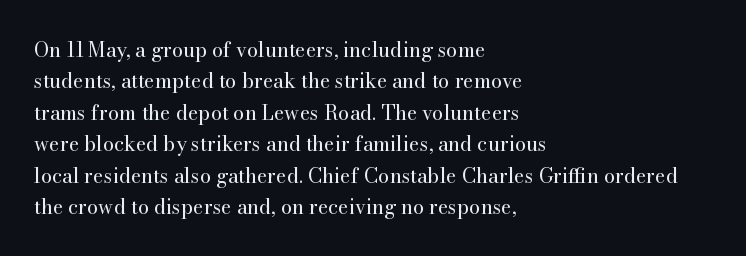
{"italic": "no", "bold": "no", "underline": "no", "align": "left", "line_spacing": "normal", "line_spacing_ratio": 1.57, "letter_spacing": "normal", "letter_spacing_em": 0.0, "glyph_px": 20}
